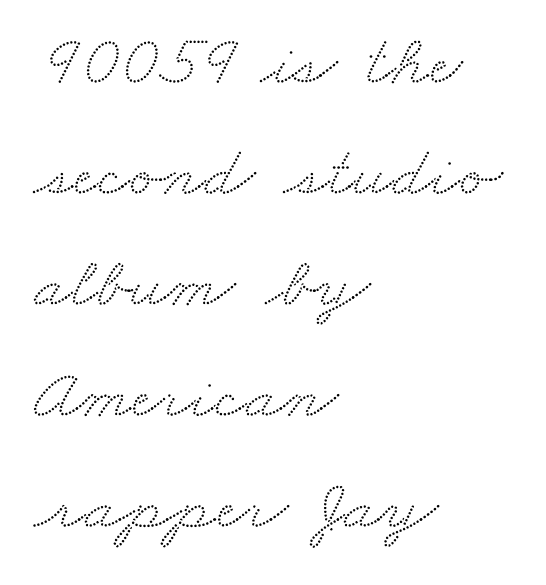
Q: Is the typeface a serif or a sans-serif typeface? A: Serif.
Q: Is the text underlined? A: No.
Q: How is the paragraph aligned? A: Left-aligned.
Q: Is the spacing between letters normal or unusually wide? A: Normal.
Q: Is the spacing between lines tight, normal or loose? A: Normal.
Q: Width (condensed, normal, or wide)? A: Wide.
Q: Stroke contrast? A: Medium.
Q: x-height? A: Small.
Q: Monospaced? A: No.
